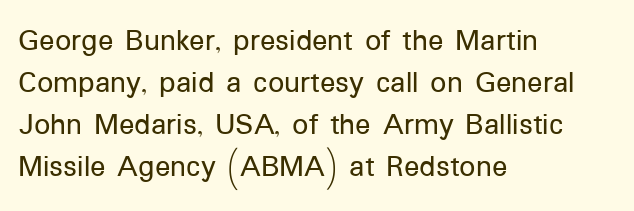
The image shows 32 px sans-serif type, upright; set left-aligned, normal line spacing (1.31x), normal letter spacing, not underlined; low stroke contrast and a medium x-height.
